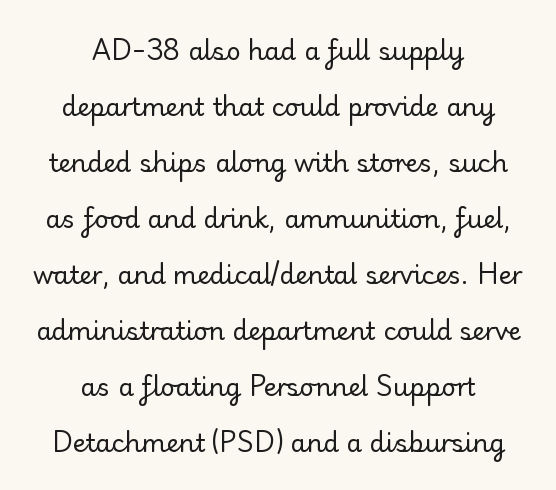
The image shows 25 px text type, upright; set centered, loose line spacing (2.24x), normal letter spacing, not underlined.
